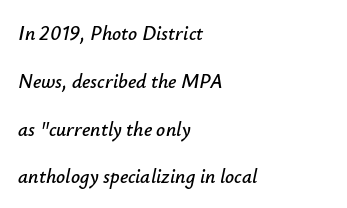
The image shows 20 px text type, italic (leaning right); set left-aligned, loose line spacing (2.39x), normal letter spacing, not underlined.
